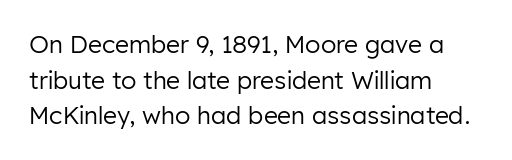
The image shows 24 px text type, upright; set left-aligned, normal line spacing (1.48x), normal letter spacing, not underlined.
